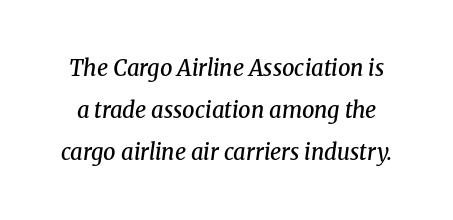
Q: Is the text bold? A: Semi-bold.
Q: Is the text italic (slanted)? A: Yes, it leans right by about 8 degrees.
Q: Is the text underlined? A: No.
Q: Is the spacing between letters normal or unusually wide? A: Normal.
Q: Is the spacing between lines tight, normal or loose? A: Loose.
